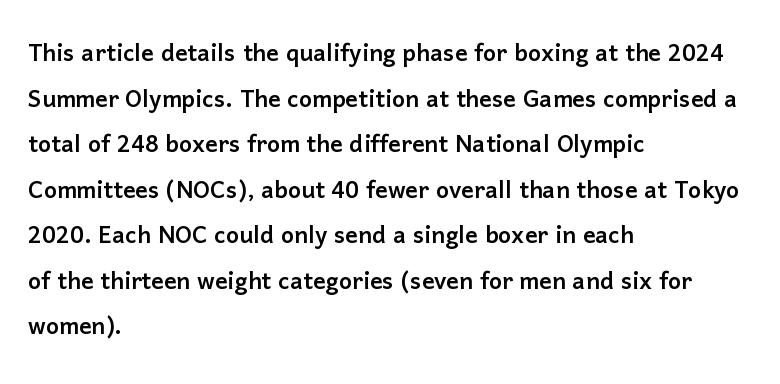
Standard letterfit; no display-style spreading of the glyphs. Looks like regular typesetting: each glyph gets only the width it needs. Bare-footed words on every line. Serifs: no, the terminals of the letterforms are clean. The ragged edge is on the right, which tells us the setting is flush left.
